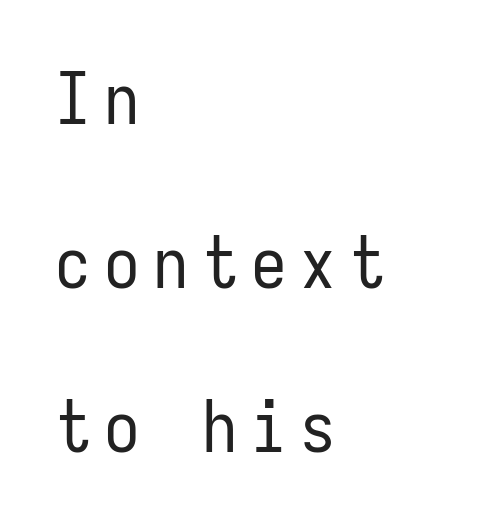
Stem width sits at or under what a default text font uses. How would I describe the line gaps? Wide and relaxed. This rendering uses left alignment, leaving the right contour irregular. Ascenders rise straight up at ninety degrees.
